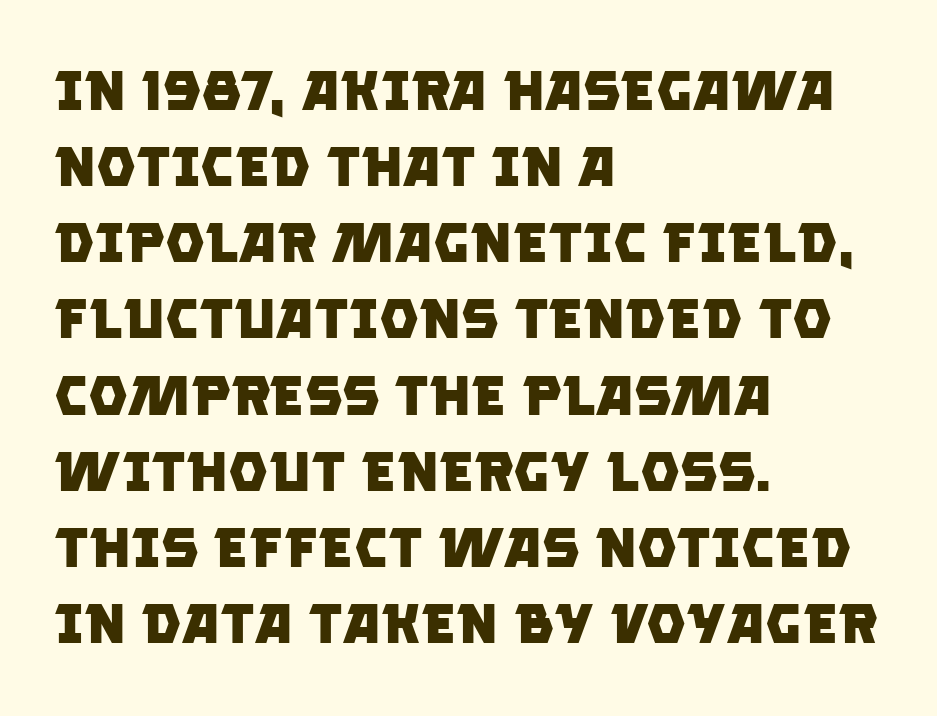
{"serif": "no", "bold": "yes", "weight": "heavy", "width": "normal", "stroke_contrast": "low", "x_height": "large", "monospaced": "no", "underline": "no", "align": "left", "line_spacing": "normal", "line_spacing_ratio": 1.36, "letter_spacing": "normal", "letter_spacing_em": 0.0, "glyph_px": 56}
